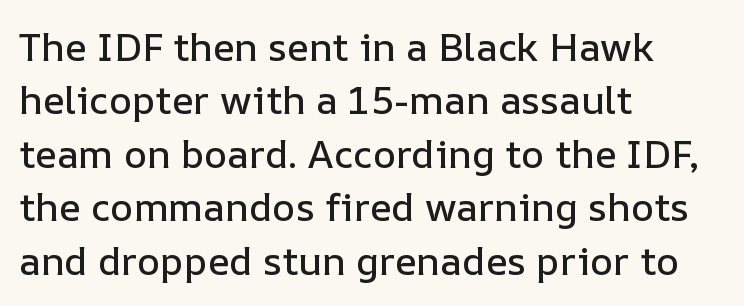
Q: Is the text italic (slanted)? A: No, it is upright.
Q: Is the text underlined? A: No.
Q: How is the paragraph aligned? A: Left-aligned.
Q: Is the spacing between letters normal or unusually wide? A: Normal.
Q: Is the spacing between lines tight, normal or loose? A: Normal.
Q: Width (condensed, normal, or wide)? A: Normal.
Q: Stroke contrast? A: Low.
Q: x-height? A: Medium.
Q: Monospaced? A: No.
